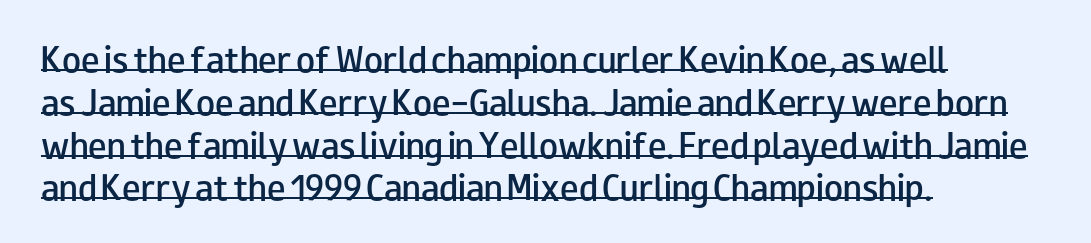
The image shows 31 px semibold, wide sans-serif type, upright; set left-aligned, normal line spacing (1.38x), normal letter spacing, underlined; low stroke contrast and a small x-height.
